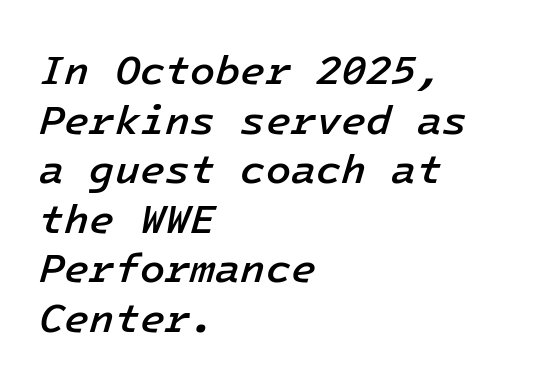
Q: Is the text bold? A: Semi-bold.
Q: Is the text italic (slanted)? A: Yes, it leans right by about 16 degrees.
Q: Is the text underlined? A: No.
Q: How is the paragraph aligned? A: Left-aligned.
Q: Is the spacing between letters normal or unusually wide? A: Normal.
Q: Width (condensed, normal, or wide)? A: Normal.
Q: Stroke contrast? A: Low.
Q: x-height? A: Medium.
